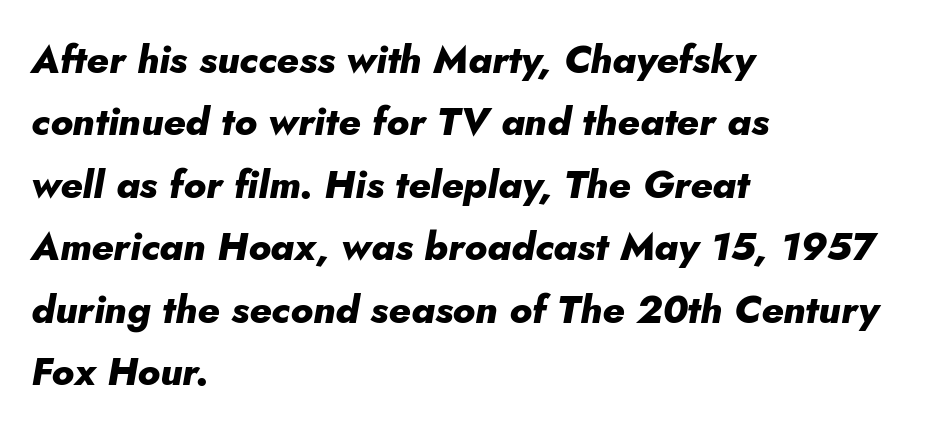
I'd describe the lettering as bold — thick and assertive. The letters are slanted; this is an italic face. Rows of type keep a routine distance in the vertical direction. In CSS terms this would be text-align: left. How are the letters spaced? Ordinarily, with no added tracking. Plain, unruled lines of type.
